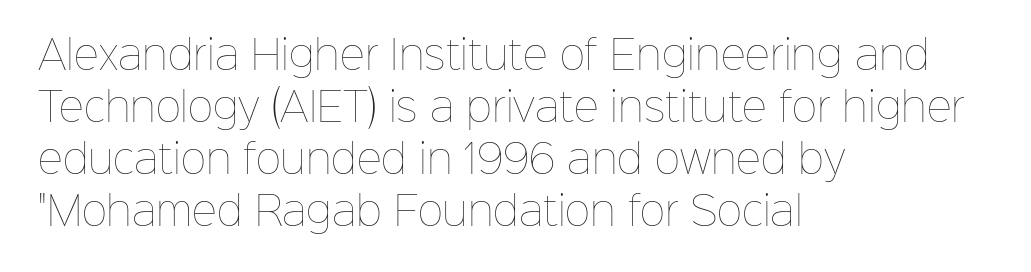
The image shows 39 px thin type, upright; set left-aligned, normal line spacing (1.33x), normal letter spacing, not underlined; low stroke contrast and a medium x-height.
